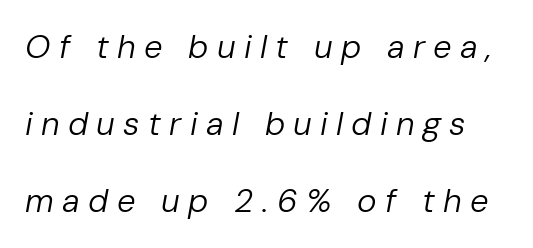
The characters are drawn with everyday or finer stroke widths. Is this a fixed-width face? No — the glyphs have proportional, varying widths. Any mark beneath the type? The region is blank. The face used here has a pronounced slope to its letters. Between one letter and the next there's a generous, obvious gap. The line-height multiplier appears high, well above default.
